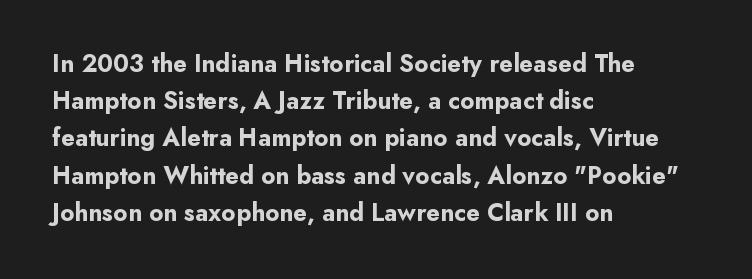
The image shows 25 px bold type, upright; set left-aligned, normal line spacing (1.49x), normal letter spacing, not underlined.
